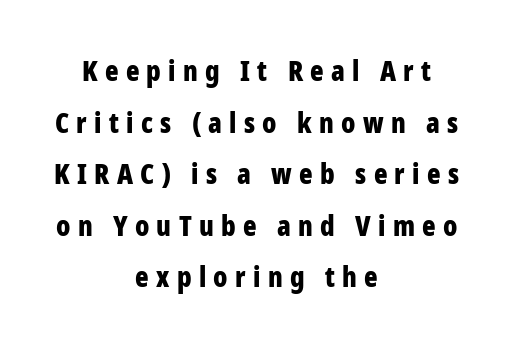
Q: Is the text bold? A: Yes.
Q: Is the text italic (slanted)? A: No, it is upright.
Q: Is the typeface a serif or a sans-serif typeface? A: Sans-serif.
Q: Is the text underlined? A: No.
Q: How is the paragraph aligned? A: Centered.
Q: Is the spacing between letters normal or unusually wide? A: Unusually wide.
Q: Width (condensed, normal, or wide)? A: Condensed.
Q: Stroke contrast? A: Low.
Q: x-height? A: Medium.
Q: Monospaced? A: No.
